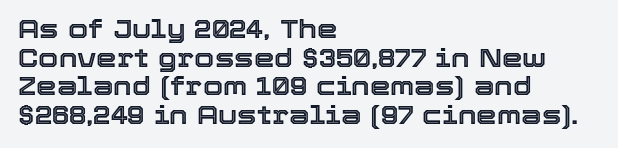
Q: Is the text italic (slanted)? A: No, it is upright.
Q: Is the text underlined? A: No.
Q: How is the paragraph aligned? A: Left-aligned.
Q: Is the spacing between letters normal or unusually wide? A: Normal.
Q: Is the spacing between lines tight, normal or loose? A: Tight.
